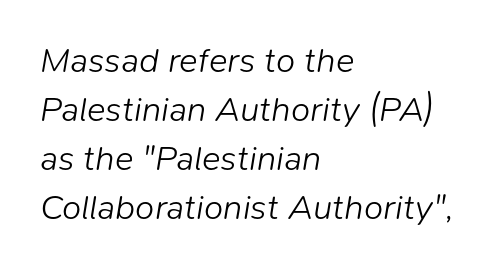
The image shows 35 px light type, italic (leaning right); set left-aligned, normal line spacing (1.4x), normal letter spacing, not underlined; low stroke contrast and a medium x-height.
